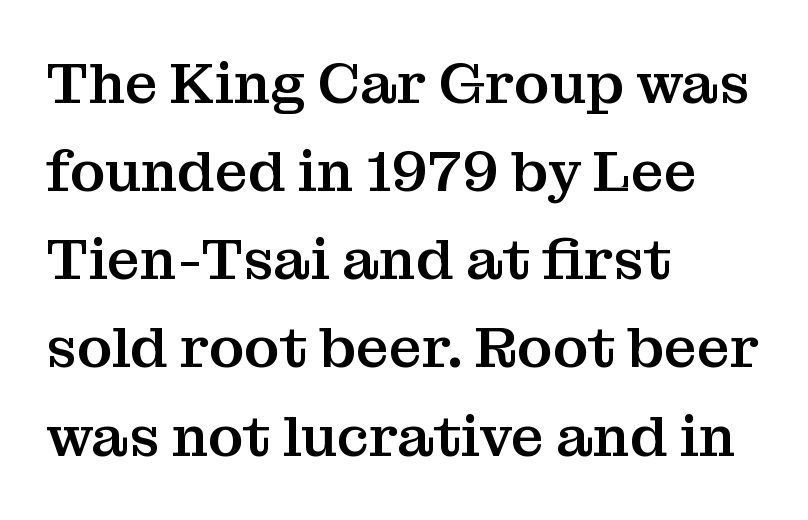
The image shows 58 px serif type, upright; set left-aligned, normal line spacing (1.52x), normal letter spacing, not underlined; medium stroke contrast and a medium x-height.
